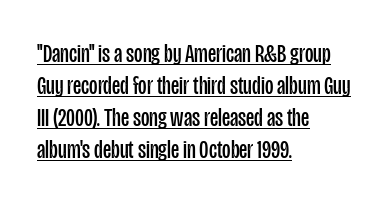
{"italic": "no", "bold": "no", "underline": "yes", "align": "left", "line_spacing_ratio": 1.23, "letter_spacing": "normal", "letter_spacing_em": 0.0, "glyph_px": 26}
